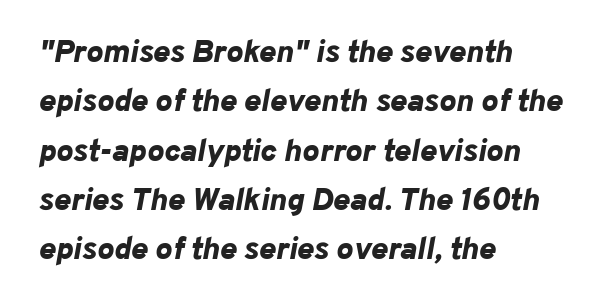
{"italic": "yes", "lean": "right", "slant_degrees": 10, "bold": "yes", "weight": "bold", "width": "normal", "stroke_contrast": "low", "x_height": "medium", "monospaced": "no", "underline": "no", "align": "left", "line_spacing": "normal", "line_spacing_ratio": 1.54, "letter_spacing": "normal", "letter_spacing_em": 0.0, "glyph_px": 32}
